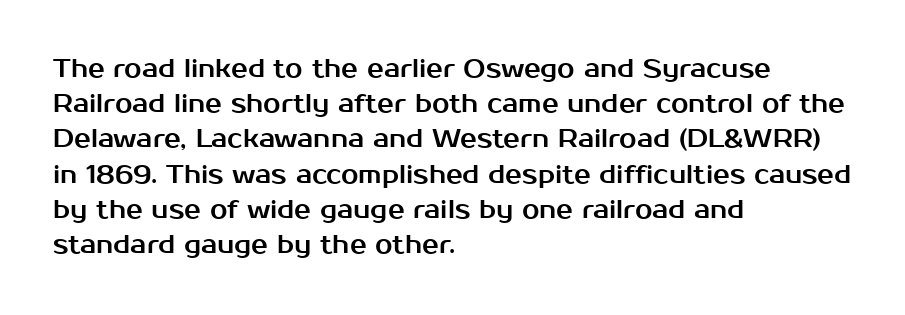
Posture: straight, roman, zero tilt. This rendering uses left alignment, leaving the right contour irregular. This sample keeps an unexceptional amount of space between lines. Bare-footed words on every line.
